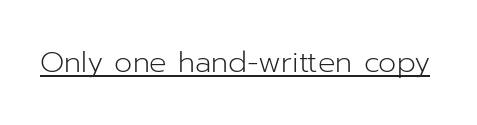
Q: Is the text bold? A: No.
Q: Is the text italic (slanted)? A: No, it is upright.
Q: Is the typeface a serif or a sans-serif typeface? A: Sans-serif.
Q: Is the text underlined? A: Yes.
Q: Is the spacing between letters normal or unusually wide? A: Normal.
Q: Width (condensed, normal, or wide)? A: Normal.
Q: Stroke contrast? A: Low.
Q: x-height? A: Medium.
Q: Monospaced? A: No.
